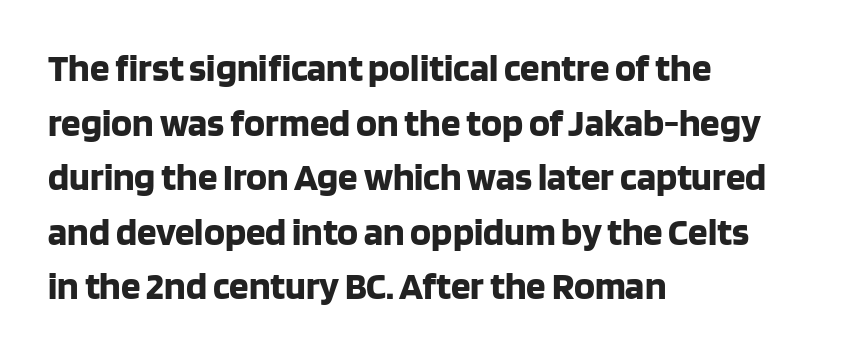
Q: Is the text bold? A: Yes.
Q: Is the text italic (slanted)? A: No, it is upright.
Q: Is the typeface a serif or a sans-serif typeface? A: Sans-serif.
Q: Is the text underlined? A: No.
Q: How is the paragraph aligned? A: Left-aligned.
Q: Is the spacing between letters normal or unusually wide? A: Normal.
Q: Is the spacing between lines tight, normal or loose? A: Normal.
Q: Width (condensed, normal, or wide)? A: Normal.
Q: Stroke contrast? A: Low.
Q: x-height? A: Large.
Q: Monospaced? A: No.
